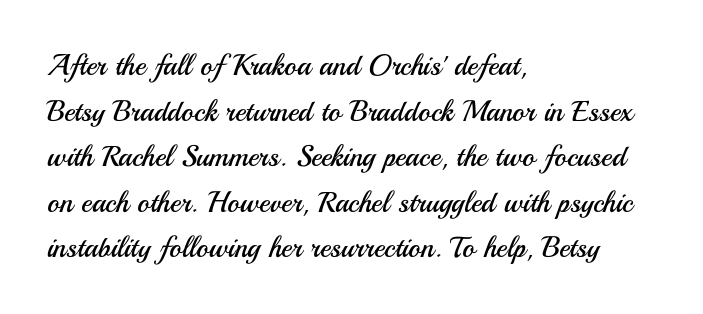
The image shows 29 px regular-weight sans-serif type; set left-aligned, normal line spacing (1.57x), normal letter spacing, not underlined; medium stroke contrast and a small x-height.
